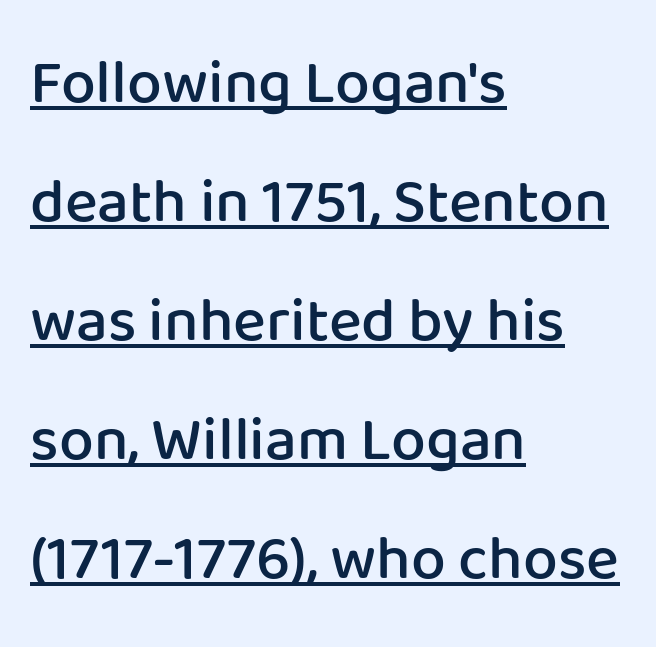
Q: Is the text bold? A: Semi-bold.
Q: Is the text italic (slanted)? A: No, it is upright.
Q: Is the typeface a serif or a sans-serif typeface? A: Sans-serif.
Q: Is the text underlined? A: Yes.
Q: How is the paragraph aligned? A: Left-aligned.
Q: Is the spacing between letters normal or unusually wide? A: Normal.
Q: Is the spacing between lines tight, normal or loose? A: Loose.
Q: Width (condensed, normal, or wide)? A: Normal.
Q: Stroke contrast? A: Low.
Q: x-height? A: Medium.
Q: Monospaced? A: No.
